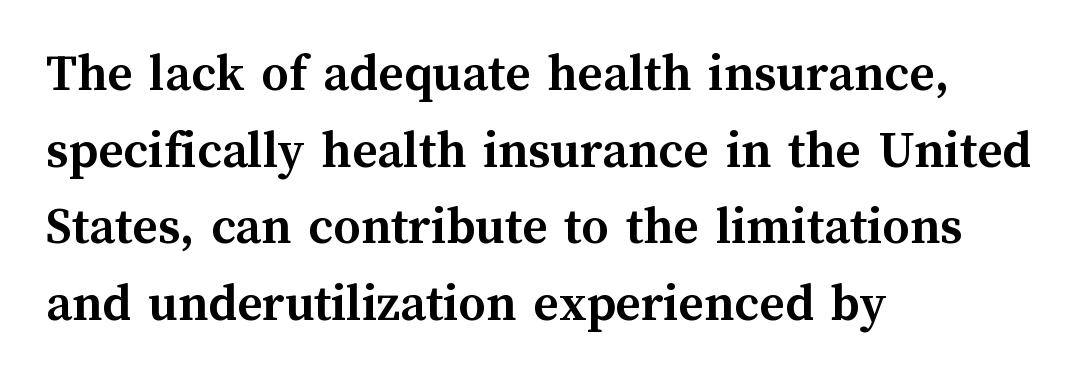
The image shows 54 px semibold type, upright; set left-aligned, normal line spacing (1.42x), normal letter spacing, not underlined; medium stroke contrast and a medium x-height.
